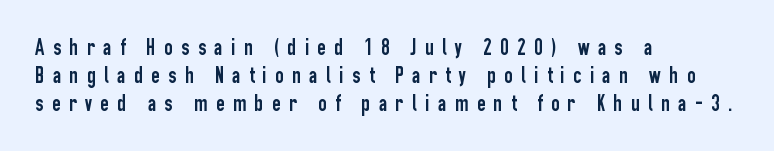
The text block is weighted toward the left margin, trailing off unevenly rightward. Does the lettering tilt? It doesn't — this is upright. Inter-character spacing is expanded well beyond the font's built-in metrics. Honestly, there is no underline to notice here at all.
